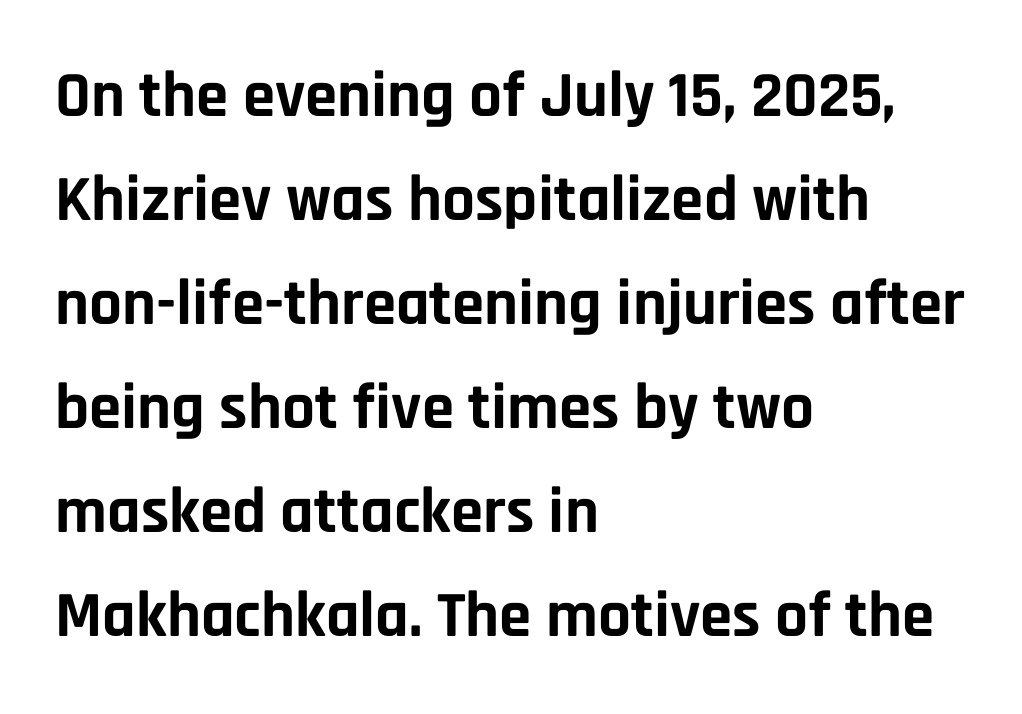
Q: Is the text bold? A: Yes.
Q: Is the text italic (slanted)? A: No, it is upright.
Q: Is the typeface a serif or a sans-serif typeface? A: Sans-serif.
Q: Is the text underlined? A: No.
Q: How is the paragraph aligned? A: Left-aligned.
Q: Is the spacing between letters normal or unusually wide? A: Normal.
Q: Is the spacing between lines tight, normal or loose? A: Normal.
Q: Width (condensed, normal, or wide)? A: Normal.
Q: Stroke contrast? A: Low.
Q: x-height? A: Large.
Q: Monospaced? A: No.
